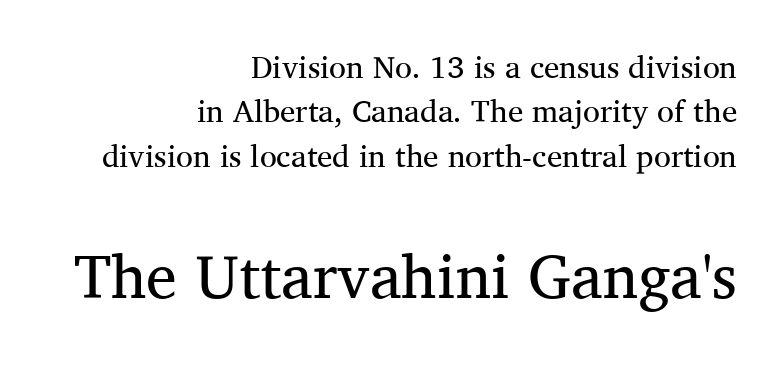
The image shows 62 px regular-weight serif type, upright; set right-aligned, normal line spacing (1.43x), normal letter spacing, not underlined; the second (bottom) block is 2.0x larger; medium stroke contrast and a medium x-height.
